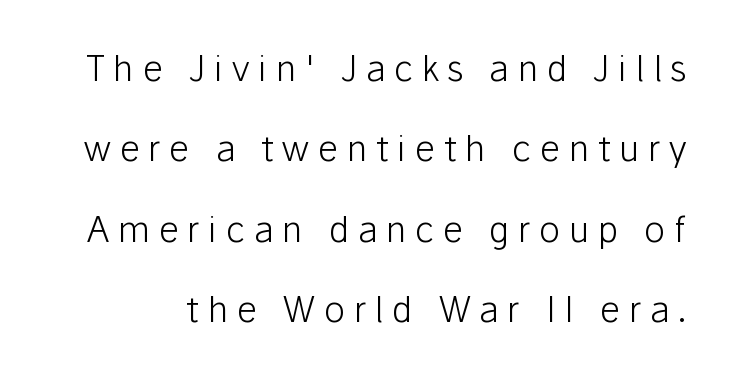
Unmarked baselines from the first word to the last. This sample uses expanded letter spacing, leaving extra air between glyphs. A typesetter would call this proportional, since set widths differ per character. Baseline-to-baseline distance is far greater than the letter height.
